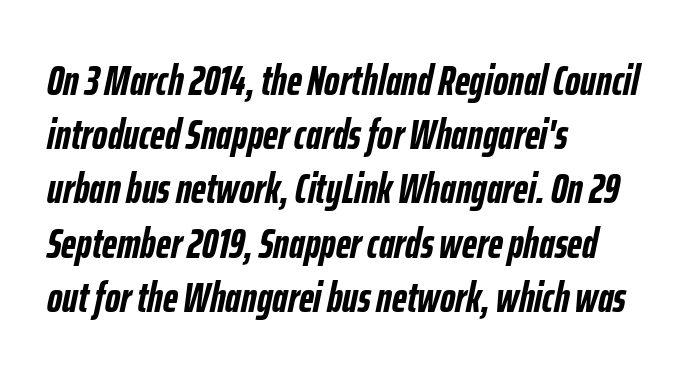
The image shows 42 px semibold, condensed type, italic (leaning right); set left-aligned, normal line spacing (1.29x), normal letter spacing, not underlined; low stroke contrast and a medium x-height.
